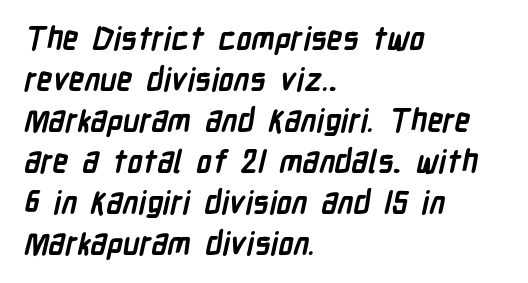
The rendering keeps characters at their native spacing. To sum up the face: it is a sans, with no serifs. One-word summary of the alignment: left. In terms of leading, this rendering sits right in the middle. The typesetting leans heavy: a genuine bold.
